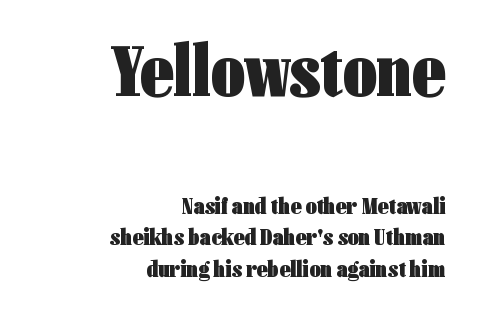
Q: Is the text bold? A: Yes.
Q: Is the text italic (slanted)? A: No, it is upright.
Q: Is the typeface a serif or a sans-serif typeface? A: Sans-serif.
Q: Is the text underlined? A: No.
Q: How is the paragraph aligned? A: Right-aligned.
Q: Is the spacing between letters normal or unusually wide? A: Normal.
Q: Is the spacing between lines tight, normal or loose? A: Normal.
Q: Which block of text is set in a larger size, the first (top) or the second (bottom)? A: The first (top) one.
Q: Width (condensed, normal, or wide)? A: Condensed.
Q: Stroke contrast? A: Low.
Q: x-height? A: Medium.
Q: Monospaced? A: No.
